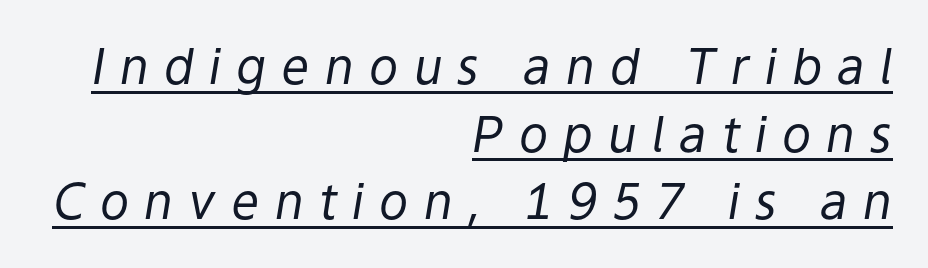
The image shows 49 px regular-weight type, italic (leaning right); set right-aligned, normal line spacing (1.38x), unusually wide letter spacing (+0.31 em), underlined; low stroke contrast and a medium x-height.
